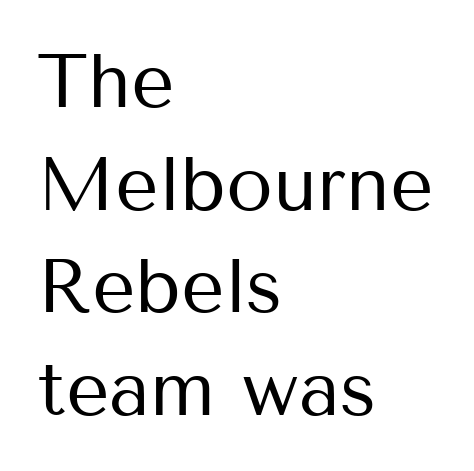
To sum up the face: it is a sans, with no serifs. Does the copy run flush right? No — it runs flush left. A light-to-regular cut is what we see here. Is this a fixed-width face? No — the glyphs have proportional, varying widths. Characters remain perfectly vertical along every line. Normally led — the rows are evenly, conventionally spaced.
